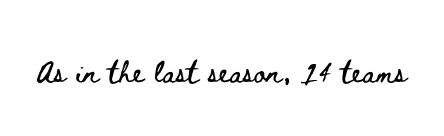
{"width": "wide", "stroke_contrast": "low", "x_height": "small", "monospaced": "no", "underline": "no", "letter_spacing": "normal", "letter_spacing_em": 0.0, "glyph_px": 28}
